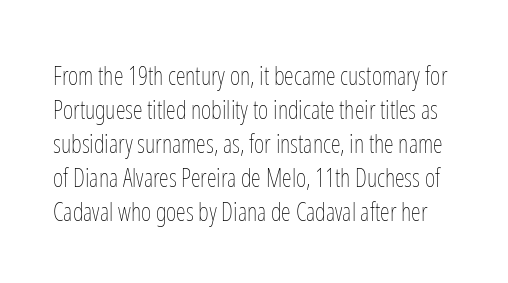
{"italic": "no", "bold": "no", "underline": "no", "line_spacing": "normal", "line_spacing_ratio": 1.36, "letter_spacing": "normal", "letter_spacing_em": 0.0, "glyph_px": 25}
